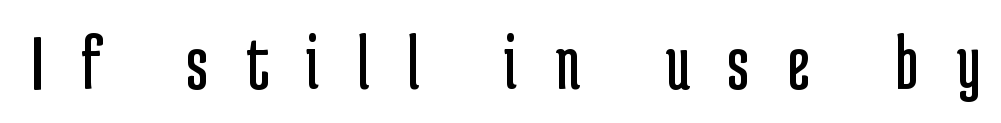
The image shows 80 px regular-weight, condensed sans-serif type, upright; set unusually wide letter spacing (+0.47 em), not underlined; low stroke contrast and a medium x-height.
